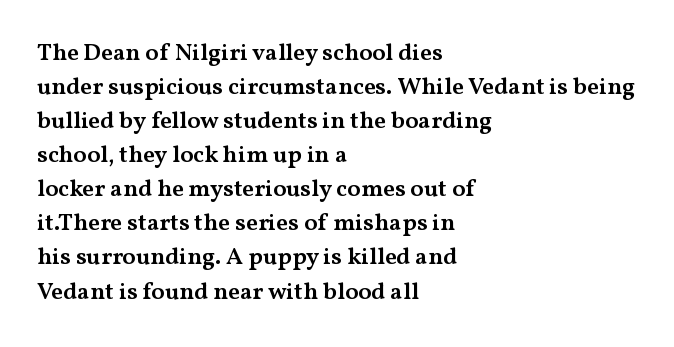
The image shows 24 px text type, upright; set left-aligned, normal line spacing (1.42x), normal letter spacing, not underlined.
